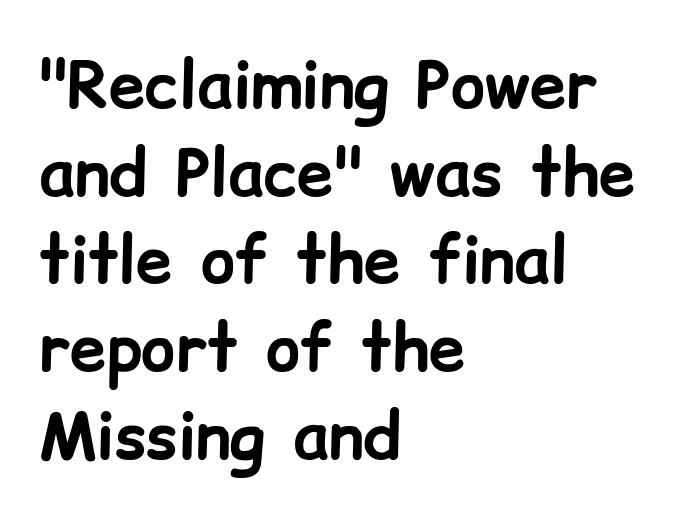
The rendering uses a moderate line-height, typical for paragraphs. Descender tails drop into unmarked territory. Posture: straight, roman, zero tilt. The rendering uses a bold face; every stroke is thick and dark. Casual observation: everything's shoved over to the left. Look at the tracking — it's just the regular setting, nothing added.
